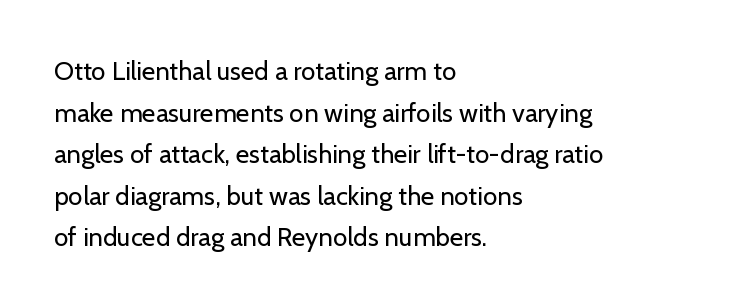
Rule under the text: the space is simply empty. One-word summary of the alignment: left. Stroke thickness stays within the range of a standard reading face or lighter. Rows of type keep a routine distance in the vertical direction. Ascenders rise straight up at ninety degrees. The tracking reads as untouched default to a designer's eye.
